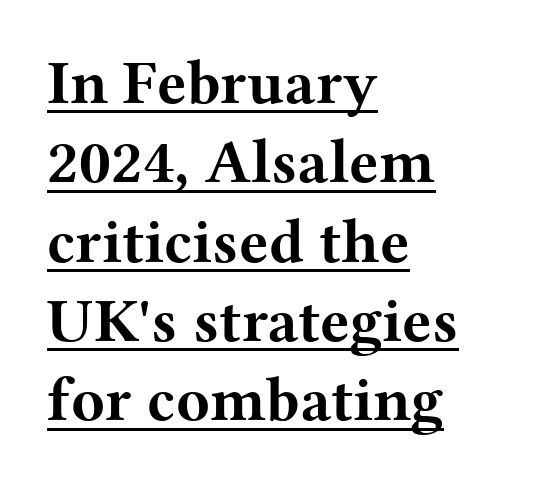
Think of a printed novel: that variable character pitch is what you see here. Observe the serifs anchoring each vertical stroke in this sample. Has an underline been added? It has. Interline gaps are of average width in this sample. The line texture is even and compact thanks to regular tracking.
